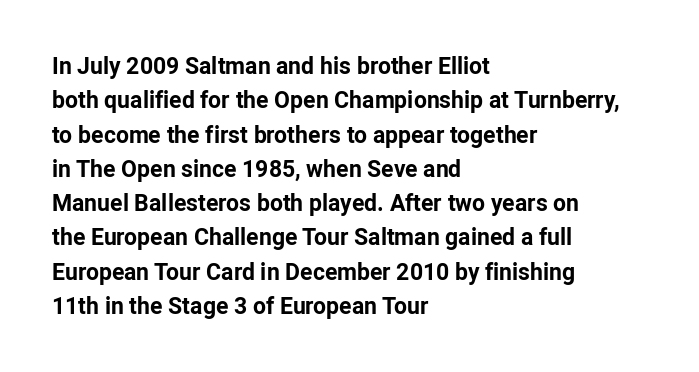
Q: Is the text bold? A: Yes.
Q: Is the text italic (slanted)? A: No, it is upright.
Q: Is the text underlined? A: No.
Q: How is the paragraph aligned? A: Left-aligned.
Q: Is the spacing between letters normal or unusually wide? A: Normal.
Q: Is the spacing between lines tight, normal or loose? A: Normal.
